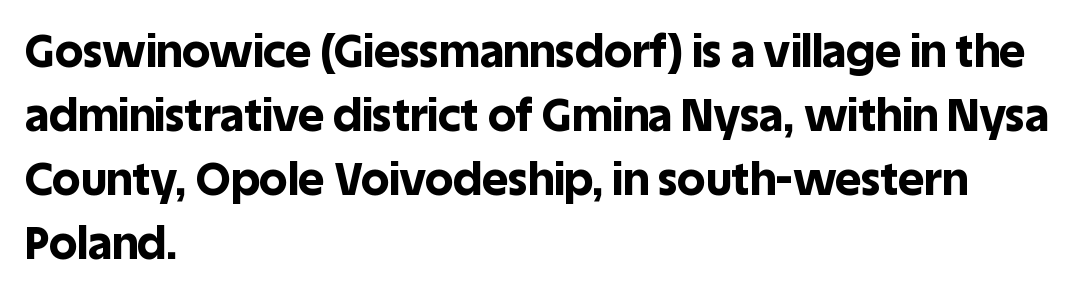
{"serif": "no", "italic": "no", "bold": "yes", "weight": "bold", "width": "normal", "x_height": "large", "monospaced": "no", "underline": "no", "align": "left", "line_spacing": "normal", "line_spacing_ratio": 1.42, "letter_spacing": "normal", "letter_spacing_em": 0.0, "glyph_px": 45}
